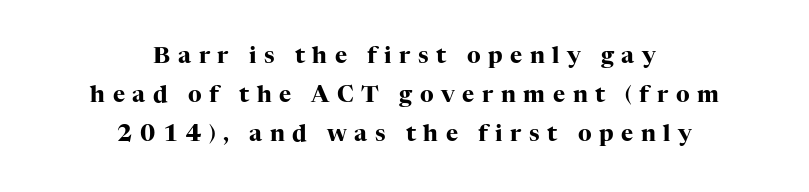
Q: Is the text bold? A: Yes.
Q: Is the text italic (slanted)? A: No, it is upright.
Q: Is the text underlined? A: No.
Q: How is the paragraph aligned? A: Centered.
Q: Is the spacing between letters normal or unusually wide? A: Unusually wide.
Q: Is the spacing between lines tight, normal or loose? A: Normal.
